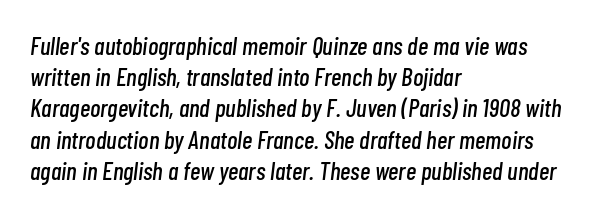
Q: Is the text italic (slanted)? A: Yes, it leans right by about 7 degrees.
Q: Is the text underlined? A: No.
Q: How is the paragraph aligned? A: Left-aligned.
Q: Is the spacing between letters normal or unusually wide? A: Normal.
Q: Is the spacing between lines tight, normal or loose? A: Normal.
